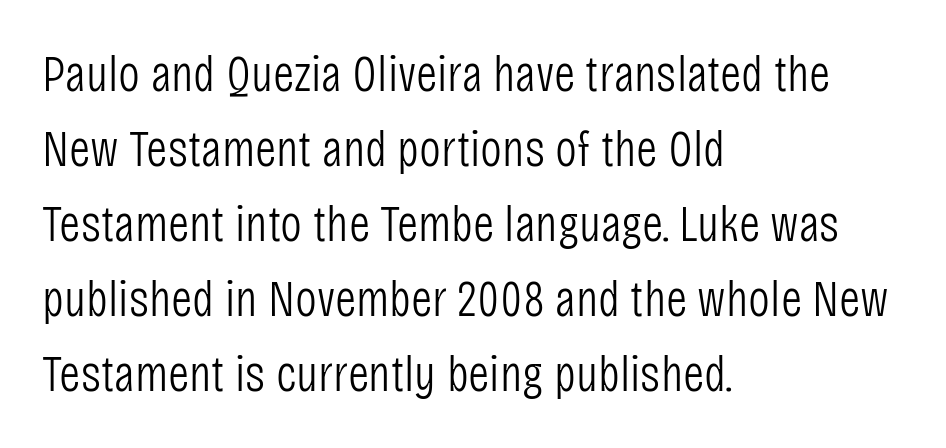
The strip under each line holds only bare page. The rendering uses natural spacing where letterforms have individual widths. Posture: vertical. A sans-serif font was chosen for this passage. Nobody touched the tracking dial on this one.
